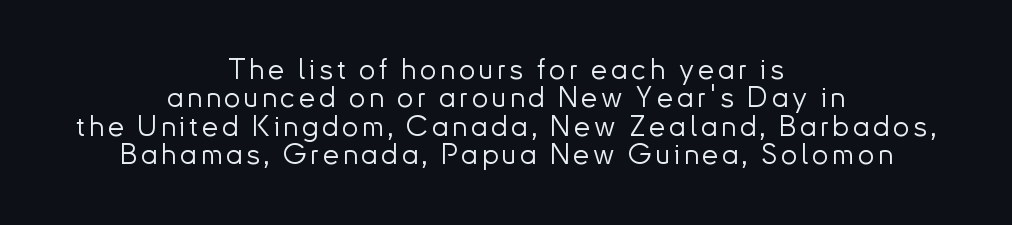
The image shows 29 px light sans-serif type, upright; set centered, tight line spacing (0.98x), not underlined; low stroke contrast and a small x-height.
